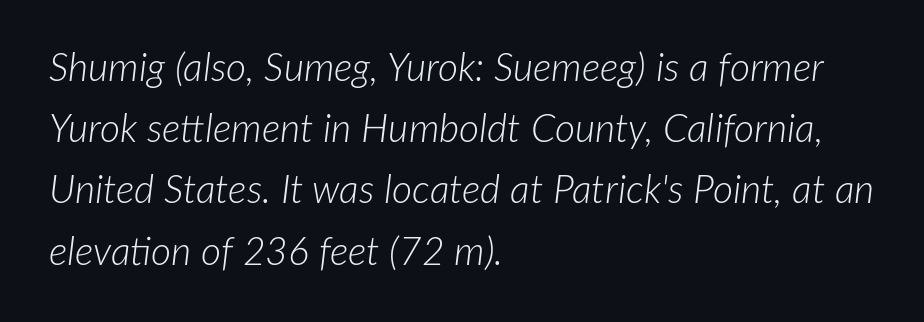
The image shows 39 px light type, italic (leaning right); set left-aligned, normal line spacing (1.57x), normal letter spacing, not underlined; low stroke contrast and a medium x-height.
